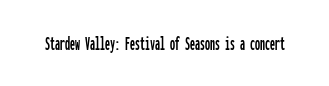
The image shows 20 px text type, upright; set normal letter spacing, not underlined.
